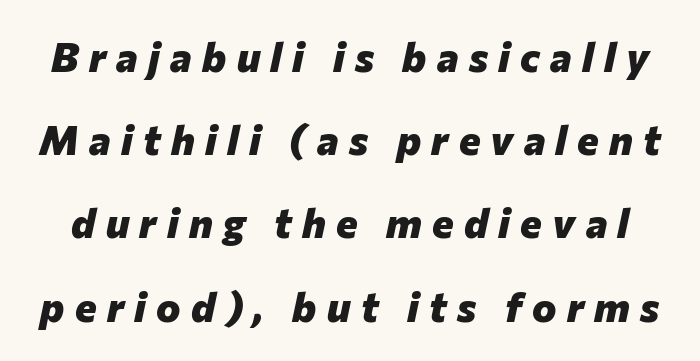
Compared with typical paragraphs, the rows here are farther apart. The letters advance in unequal steps, a hallmark of proportional type. Designer's note — italics engaged. The rendering inserts visible extra space after every character. Bare-footed words on every line. As a designer I'd log this as weight 700, bold.
